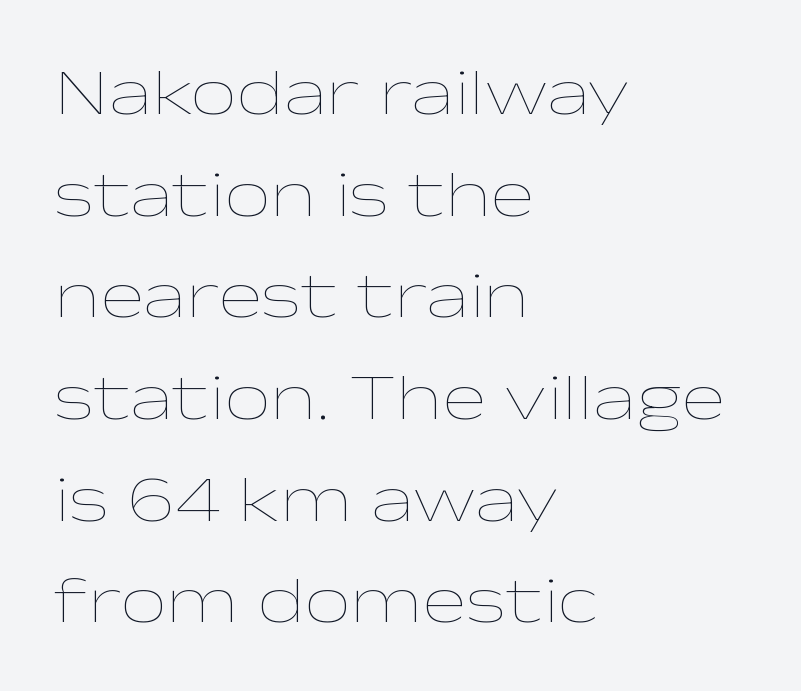
Weight class: somewhere from thin through regular. A normal amount of white space separates one row of letters from the next. Where is the straight margin? On the left. Letters rest on an invisible, unmarked baseline.
